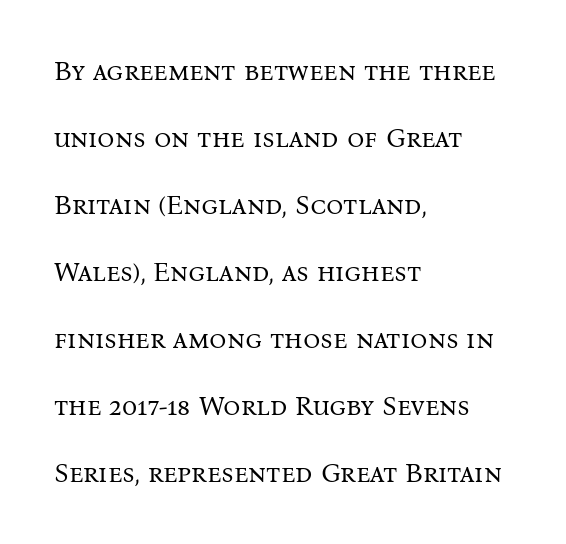
The image shows 27 px text type, upright; set left-aligned, loose line spacing (2.48x), normal letter spacing, not underlined.
